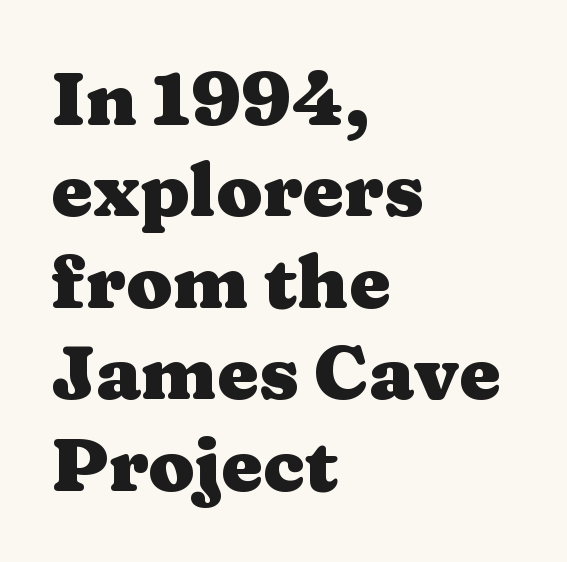
The image shows 75 px heavy, wide serif type, upright; set left-aligned, line spacing 1.22x, normal letter spacing, not underlined; medium stroke contrast and a medium x-height.
